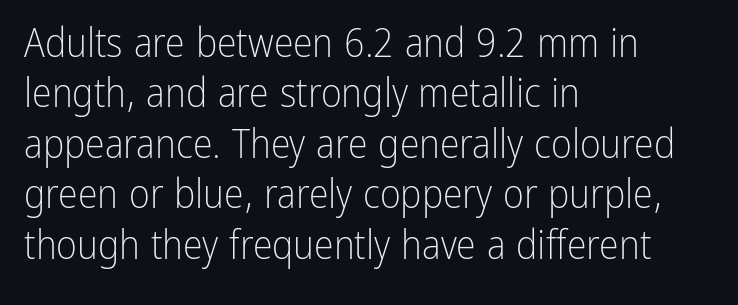
The letters sit at their default tracking, neither squeezed nor spread. Each row of text sits above clean, open space. You can tell it's not italic because the verticals are truly vertical. Weight: not bold — regular or lighter.
